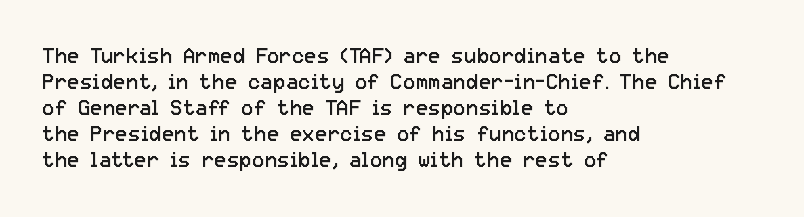
{"italic": "no", "bold": "no", "underline": "no", "align": "left", "line_spacing_ratio": 1.24, "letter_spacing": "normal", "letter_spacing_em": 0.0, "glyph_px": 21}
